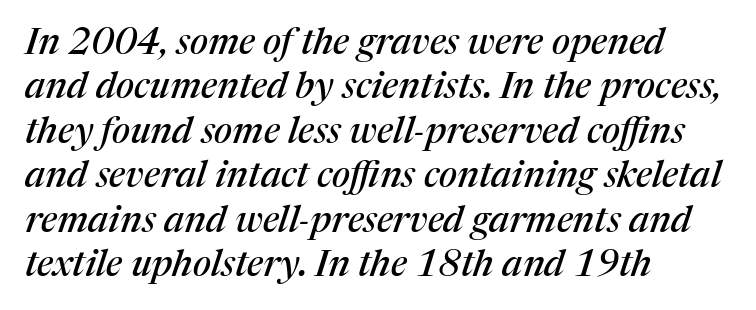
Between one letter and the next there's only the usual sliver of space. If you drew a ruler down the left edge, every line would touch it. The rendering applies a slant to the glyphs. The baseline area is clear.
